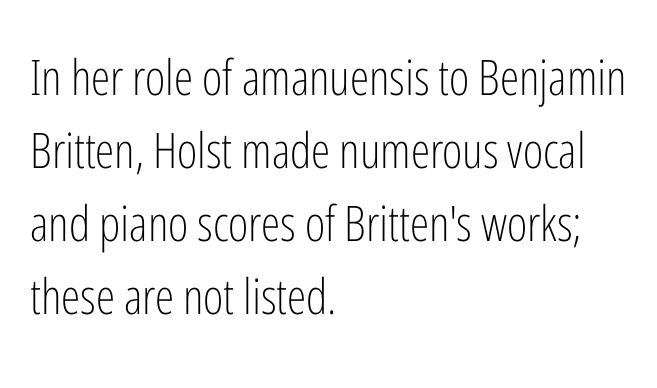
Classification — sans serif. Visually the block forms a straight wall on the left and a jagged coastline on the right. You could call the tracking neutral — neither tight nor loose. The strokes are not fattened; the text isn't bold. This rendering features lettering with no underline.
